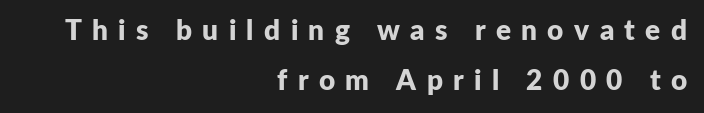
Serif or sans? Sans — the stroke terminals are bare. This sample uses expanded letter spacing, leaving extra air between glyphs. Clear beneath every line of the passage. Each glyph is drawn with heavy, bold strokes. The text block is weighted toward the right margin, trailing off unevenly leftward. The face used here is proportionally spaced, like ordinary book or web type.
